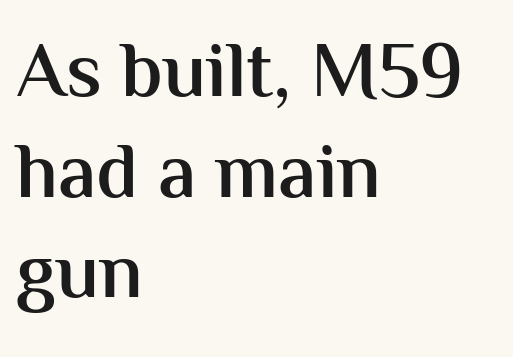
The image shows 78 px semibold sans-serif type, upright; set left-aligned, normal line spacing (1.29x), normal letter spacing, not underlined; medium stroke contrast and a medium x-height.
